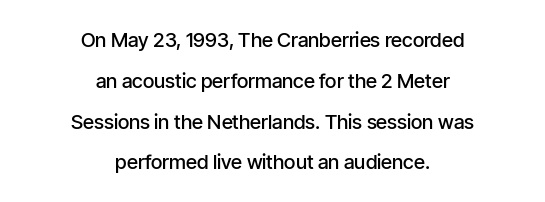
{"italic": "no", "bold": "semi", "underline": "no", "align": "center", "line_spacing": "loose", "line_spacing_ratio": 2.04, "letter_spacing": "normal", "letter_spacing_em": 0.0, "glyph_px": 20}
